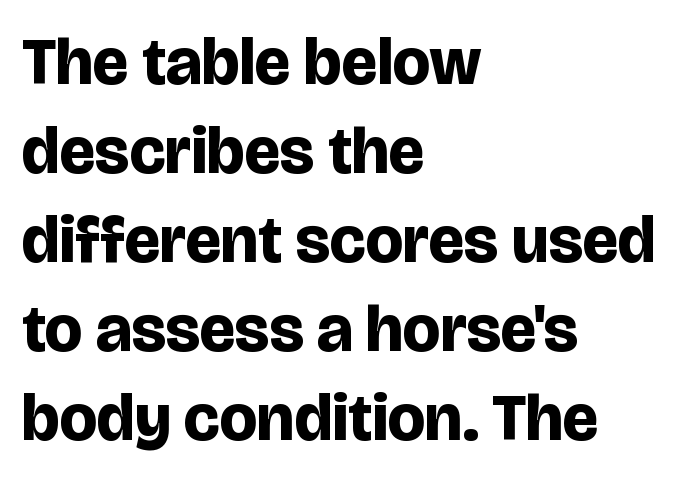
Q: Is the text bold? A: Yes.
Q: Is the text italic (slanted)? A: No, it is upright.
Q: Is the typeface a serif or a sans-serif typeface? A: Sans-serif.
Q: Is the text underlined? A: No.
Q: How is the paragraph aligned? A: Left-aligned.
Q: Is the spacing between letters normal or unusually wide? A: Normal.
Q: Is the spacing between lines tight, normal or loose? A: Normal.
Q: Width (condensed, normal, or wide)? A: Normal.
Q: Stroke contrast? A: Low.
Q: x-height? A: Large.
Q: Monospaced? A: No.
